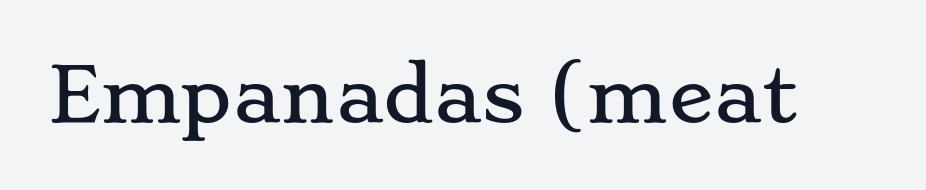
{"serif": "yes", "italic": "no", "width": "wide", "stroke_contrast": "low", "x_height": "small", "monospaced": "no", "underline": "no", "letter_spacing": "normal", "letter_spacing_em": 0.0, "glyph_px": 74}
